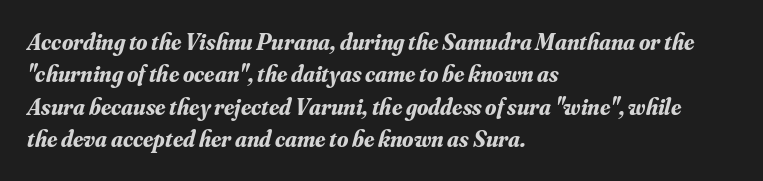
The image shows 23 px bold type, italic (leaning right); set left-aligned, normal line spacing (1.41x), normal letter spacing, not underlined.
